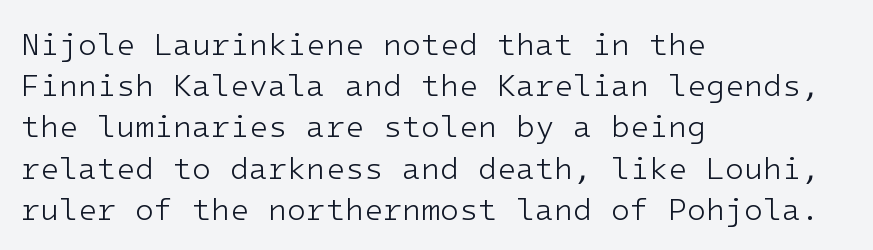
The image shows 31 px light sans-serif type, upright; set left-aligned, normal line spacing (1.33x), normal letter spacing, not underlined; low stroke contrast and a medium x-height.
